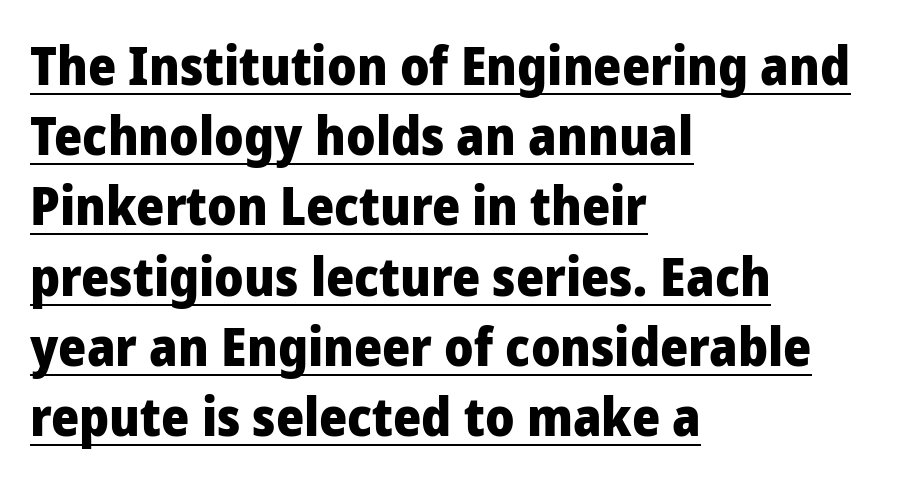
Unlike a traditional serif, this face leaves its strokes unadorned. This sample has the flowing, uneven cadence of proportional lettering. The words here are underlined. Designer's note — italics off, roman on. Between one letter and the next there's only the usual sliver of space.
